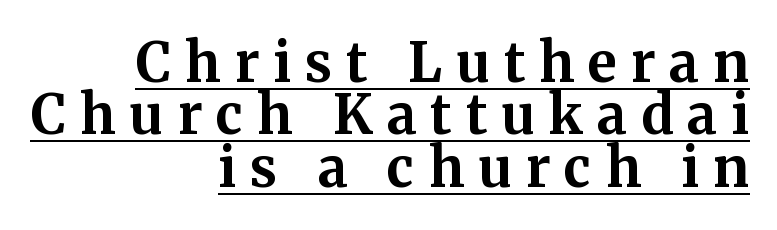
{"serif": "yes", "italic": "no", "bold": "yes", "weight": "bold", "width": "normal", "stroke_contrast": "medium", "x_height": "medium", "monospaced": "no", "underline": "yes", "align": "right", "line_spacing": "tight", "line_spacing_ratio": 0.97, "letter_spacing": "wide", "letter_spacing_em": 0.26, "glyph_px": 54}
